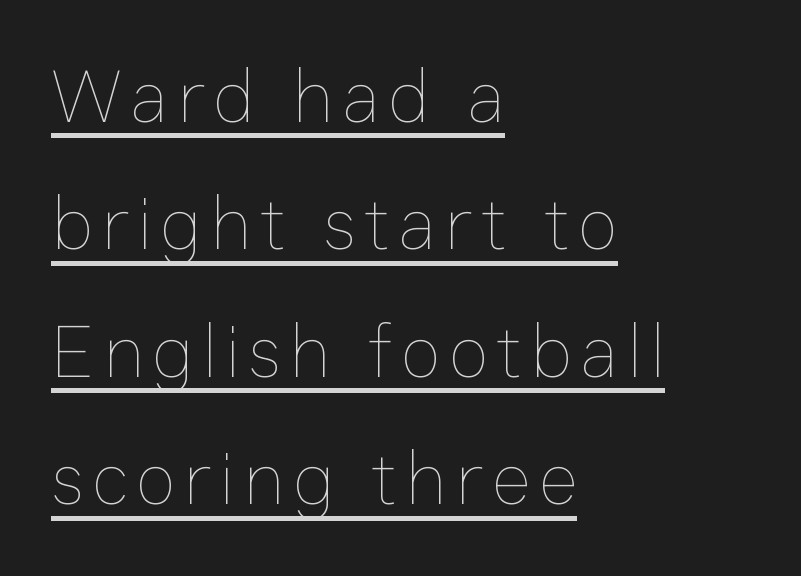
{"italic": "no", "bold": "no", "weight": "thin", "width": "normal", "stroke_contrast": "low", "x_height": "medium", "monospaced": "no", "underline": "yes", "align": "left", "line_spacing": "normal", "line_spacing_ratio": 1.7, "glyph_px": 75}
